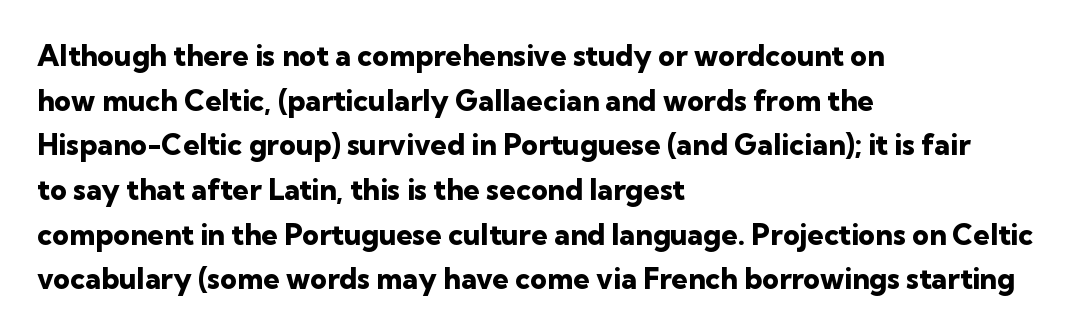
Q: Is the text bold? A: Yes.
Q: Is the text italic (slanted)? A: No, it is upright.
Q: Is the typeface a serif or a sans-serif typeface? A: Sans-serif.
Q: Is the text underlined? A: No.
Q: How is the paragraph aligned? A: Left-aligned.
Q: Is the spacing between letters normal or unusually wide? A: Normal.
Q: Is the spacing between lines tight, normal or loose? A: Normal.
Q: Width (condensed, normal, or wide)? A: Normal.
Q: Stroke contrast? A: Low.
Q: x-height? A: Medium.
Q: Monospaced? A: No.
